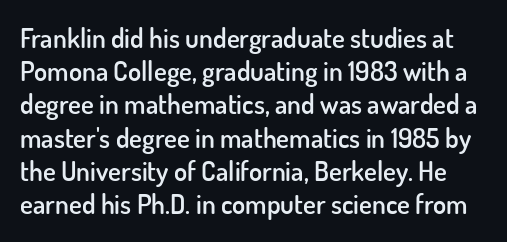
Posture: upright roman. The face used here is a semibold: visibly heavier than regular, lighter than bold. The letterforms sit shoulder to shoulder at normal distance. The area under the type is left untouched.
